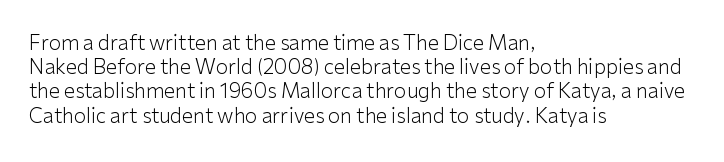
{"italic": "no", "bold": "no", "underline": "no", "align": "left", "line_spacing_ratio": 1.21, "letter_spacing": "normal", "letter_spacing_em": 0.0, "glyph_px": 20}
